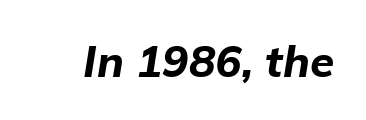
{"italic": "yes", "lean": "right", "slant_degrees": 9, "bold": "yes", "weight": "bold", "width": "normal", "stroke_contrast": "low", "x_height": "medium", "monospaced": "no", "underline": "no", "letter_spacing": "normal", "letter_spacing_em": 0.0, "glyph_px": 44}
